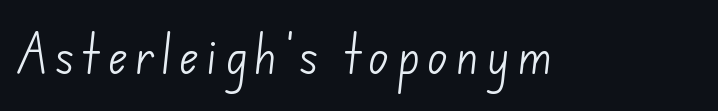
The image shows 43 px light sans-serif type; set not underlined; low stroke contrast and a small x-height.
